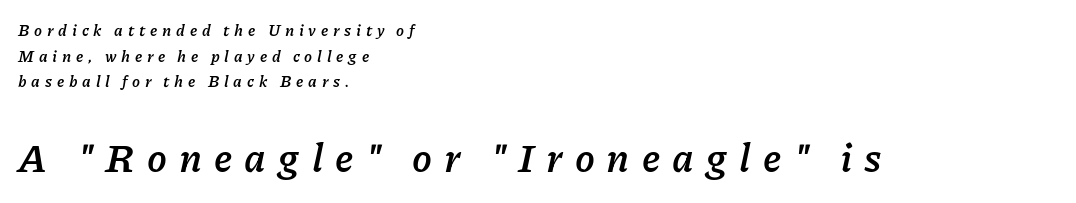
Q: Is the text bold? A: Yes.
Q: Is the text italic (slanted)? A: Yes, it leans right by about 11 degrees.
Q: Is the text underlined? A: No.
Q: How is the paragraph aligned? A: Left-aligned.
Q: Is the spacing between letters normal or unusually wide? A: Unusually wide.
Q: Is the spacing between lines tight, normal or loose? A: Normal.
Q: Which block of text is set in a larger size, the first (top) or the second (bottom)? A: The second (bottom) one.
Q: Width (condensed, normal, or wide)? A: Normal.
Q: Stroke contrast? A: Low.
Q: x-height? A: Medium.
Q: Monospaced? A: No.
